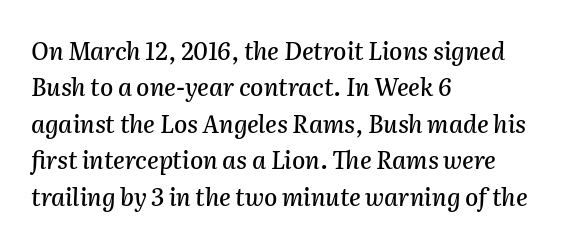
{"italic": "yes", "lean": "right", "slant_degrees": 2, "underline": "no", "align": "left", "line_spacing": "normal", "line_spacing_ratio": 1.52, "letter_spacing": "normal", "letter_spacing_em": 0.0, "glyph_px": 24}
